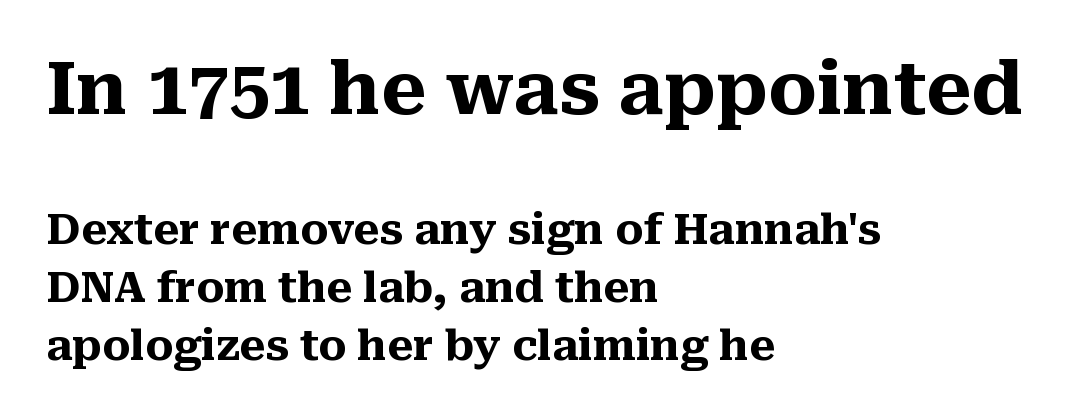
Q: Is the text bold? A: Yes.
Q: Is the text italic (slanted)? A: No, it is upright.
Q: Is the typeface a serif or a sans-serif typeface? A: Serif.
Q: Is the text underlined? A: No.
Q: How is the paragraph aligned? A: Left-aligned.
Q: Is the spacing between letters normal or unusually wide? A: Normal.
Q: Is the spacing between lines tight, normal or loose? A: Normal.
Q: Which block of text is set in a larger size, the first (top) or the second (bottom)? A: The first (top) one.
Q: Width (condensed, normal, or wide)? A: Normal.
Q: Stroke contrast? A: Medium.
Q: x-height? A: Medium.
Q: Monospaced? A: No.
